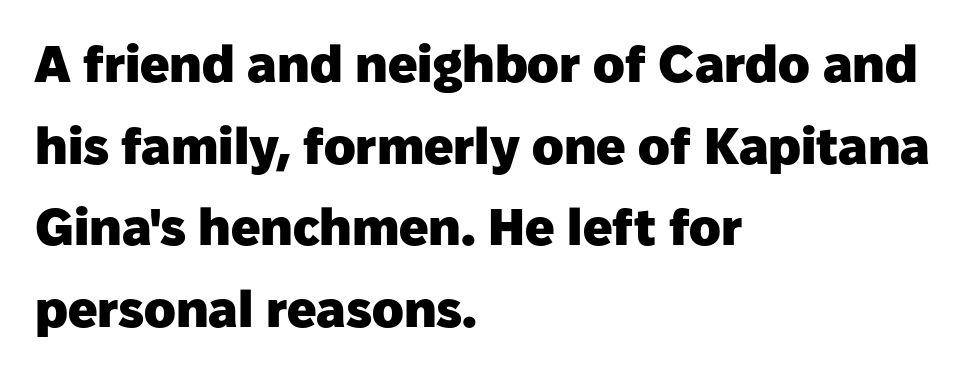
{"serif": "no", "italic": "no", "bold": "yes", "weight": "heavy", "width": "normal", "stroke_contrast": "low", "x_height": "medium", "monospaced": "no", "underline": "no", "align": "left", "line_spacing": "normal", "line_spacing_ratio": 1.57, "letter_spacing": "normal", "letter_spacing_em": 0.0, "glyph_px": 52}
